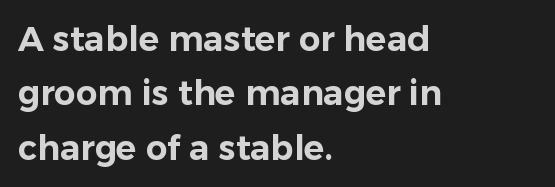
Q: Is the text italic (slanted)? A: No, it is upright.
Q: Is the typeface a serif or a sans-serif typeface? A: Sans-serif.
Q: Is the text underlined? A: No.
Q: How is the paragraph aligned? A: Left-aligned.
Q: Is the spacing between letters normal or unusually wide? A: Normal.
Q: Is the spacing between lines tight, normal or loose? A: Normal.
Q: Width (condensed, normal, or wide)? A: Normal.
Q: Stroke contrast? A: Low.
Q: x-height? A: Medium.
Q: Monospaced? A: No.
